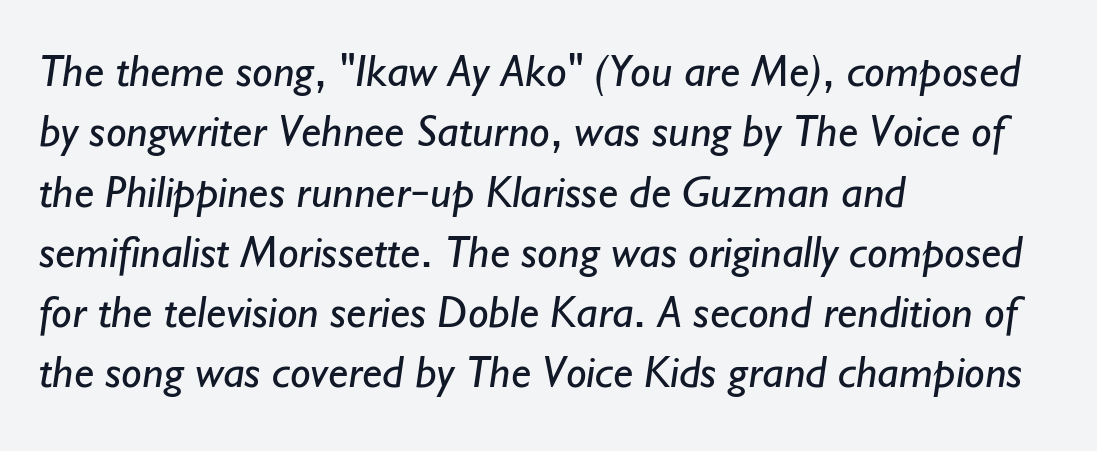
Short note: letters normally spaced. Leftover space on each line is placed entirely after the last word. The letters carry no serifs — their stems end cleanly without finishing strokes. On a weight scale, this lands at 450 or below.
